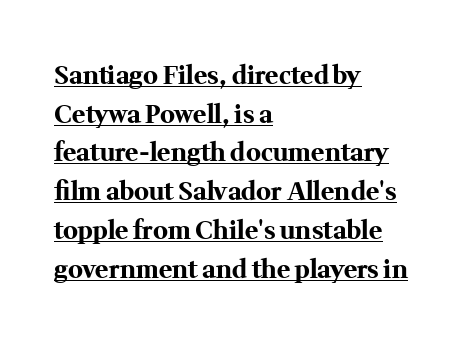
The image shows 25 px bold type, upright; set left-aligned, normal line spacing (1.55x), normal letter spacing, underlined.
